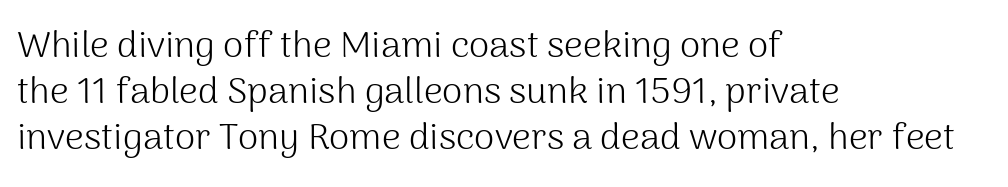
The image shows 37 px light sans-serif type, upright; set left-aligned, line spacing 1.24x, normal letter spacing, not underlined; medium stroke contrast and a medium x-height.
